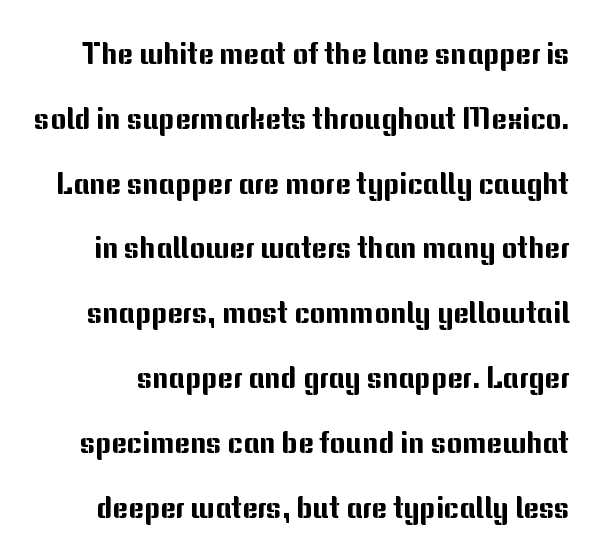
Letters rest on an invisible, unmarked baseline. Students, observe: this is what heavily led, spacious text looks like. Check where the strokes stop: nothing finishes them off — pure sans. Character widths vary here, with narrow letters taking less room than wide ones.
